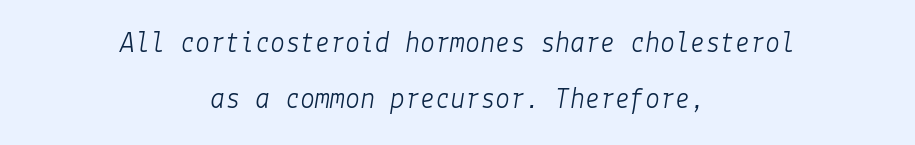
Q: Is the text bold? A: No.
Q: Is the text italic (slanted)? A: Yes, it leans right by about 9 degrees.
Q: Is the text underlined? A: No.
Q: How is the paragraph aligned? A: Centered.
Q: Is the spacing between letters normal or unusually wide? A: Normal.
Q: Width (condensed, normal, or wide)? A: Normal.
Q: Stroke contrast? A: Low.
Q: x-height? A: Medium.
